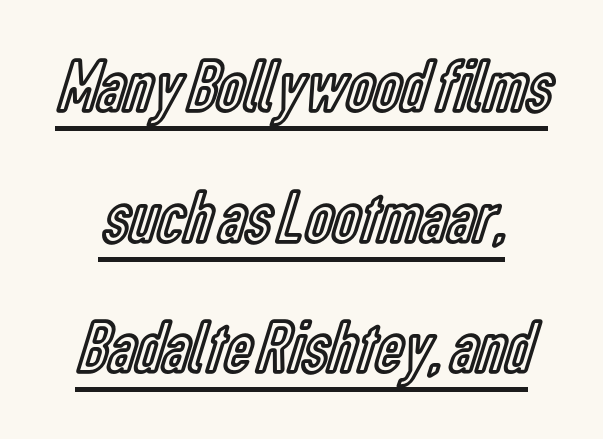
The image shows 76 px condensed type; set line spacing 1.72x, normal letter spacing, underlined; a medium x-height.
